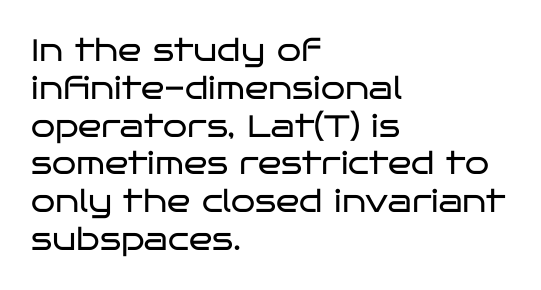
Q: Is the text bold? A: No.
Q: Is the text italic (slanted)? A: No, it is upright.
Q: Is the typeface a serif or a sans-serif typeface? A: Sans-serif.
Q: Is the text underlined? A: No.
Q: How is the paragraph aligned? A: Left-aligned.
Q: Is the spacing between letters normal or unusually wide? A: Normal.
Q: Width (condensed, normal, or wide)? A: Wide.
Q: Stroke contrast? A: Low.
Q: x-height? A: Large.
Q: Monospaced? A: No.
